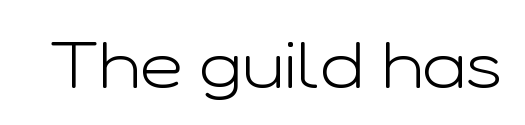
{"serif": "no", "italic": "no", "bold": "no", "weight": "light", "width": "wide", "stroke_contrast": "low", "x_height": "medium", "monospaced": "no", "underline": "no", "letter_spacing": "normal", "letter_spacing_em": 0.0, "glyph_px": 66}
